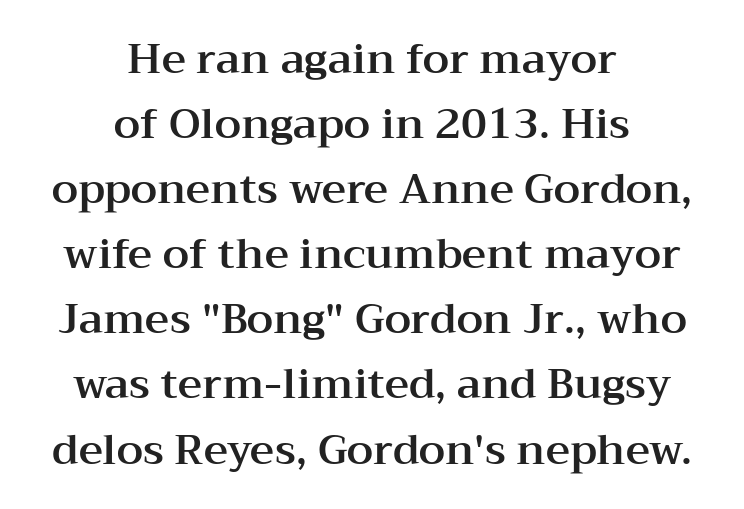
The image shows 42 px wide serif type, upright; set centered, normal line spacing (1.55x), normal letter spacing, not underlined; medium stroke contrast and a medium x-height.
